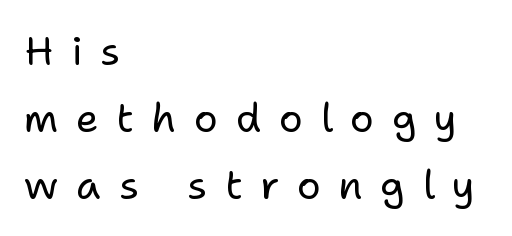
{"serif": "no", "italic": "no", "bold": "no", "weight": "regular", "width": "normal", "stroke_contrast": "low", "x_height": "medium", "monospaced": "no", "underline": "no", "align": "left", "line_spacing": "normal", "line_spacing_ratio": 1.67, "letter_spacing": "wide", "letter_spacing_em": 0.44, "glyph_px": 40}
